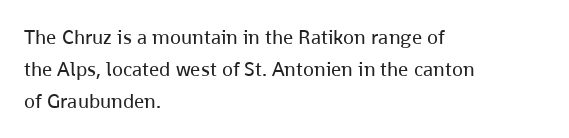
{"italic": "no", "bold": "no", "underline": "no", "align": "left", "line_spacing": "normal", "line_spacing_ratio": 1.6, "letter_spacing": "normal", "letter_spacing_em": 0.0, "glyph_px": 20}
